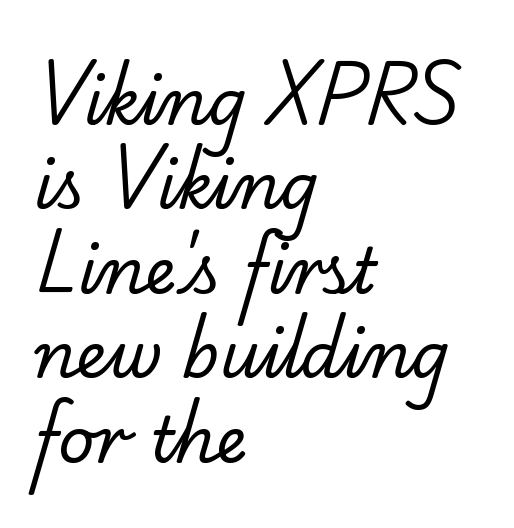
Q: Is the text bold? A: No.
Q: Is the text underlined? A: No.
Q: How is the paragraph aligned? A: Left-aligned.
Q: Is the spacing between letters normal or unusually wide? A: Normal.
Q: Is the spacing between lines tight, normal or loose? A: Normal.
Q: Width (condensed, normal, or wide)? A: Normal.
Q: Stroke contrast? A: Low.
Q: x-height? A: Small.
Q: Monospaced? A: No.
